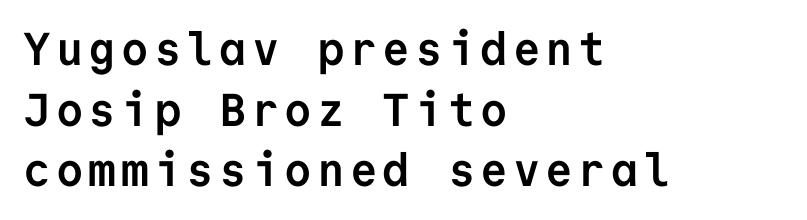
The image shows 46 px semibold sans-serif type, upright, monospaced; set left-aligned, normal line spacing (1.32x), not underlined; low stroke contrast and a medium x-height.
